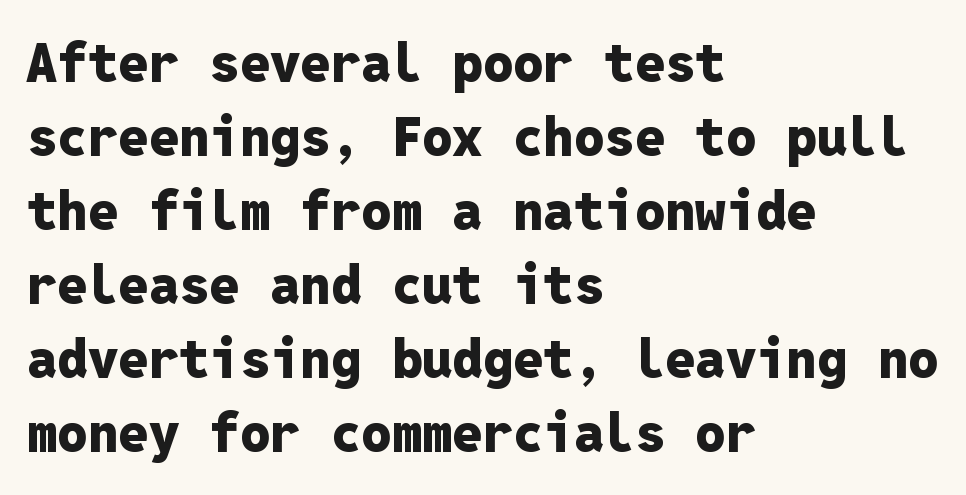
The image shows 54 px heavy sans-serif type, upright, monospaced; set left-aligned, normal line spacing (1.37x), normal letter spacing, not underlined; low stroke contrast and a medium x-height.
